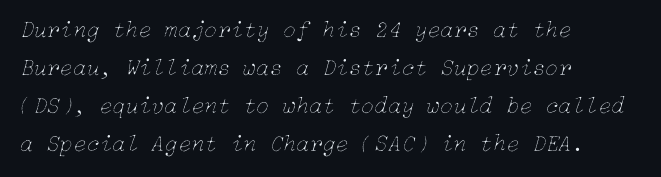
{"italic": "yes", "lean": "right", "slant_degrees": 15, "bold": "no", "underline": "no", "align": "left", "line_spacing": "normal", "line_spacing_ratio": 1.58, "letter_spacing": "normal", "letter_spacing_em": 0.0, "glyph_px": 24}
